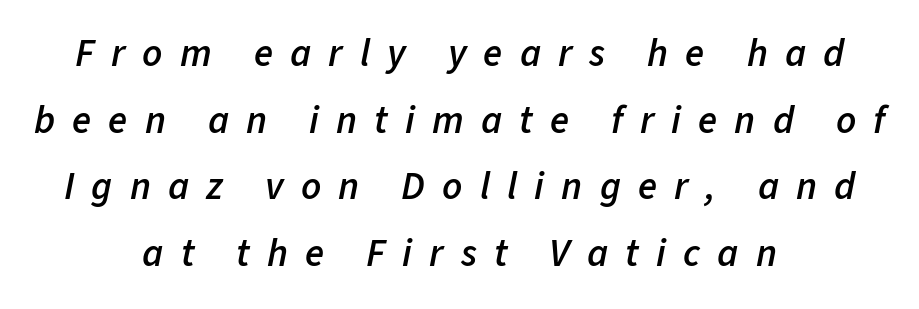
Q: Is the text bold? A: Semi-bold.
Q: Is the text italic (slanted)? A: Yes, it leans right by about 11 degrees.
Q: Is the text underlined? A: No.
Q: How is the paragraph aligned? A: Centered.
Q: Is the spacing between letters normal or unusually wide? A: Unusually wide.
Q: Width (condensed, normal, or wide)? A: Normal.
Q: Stroke contrast? A: Low.
Q: x-height? A: Medium.
Q: Monospaced? A: No.
